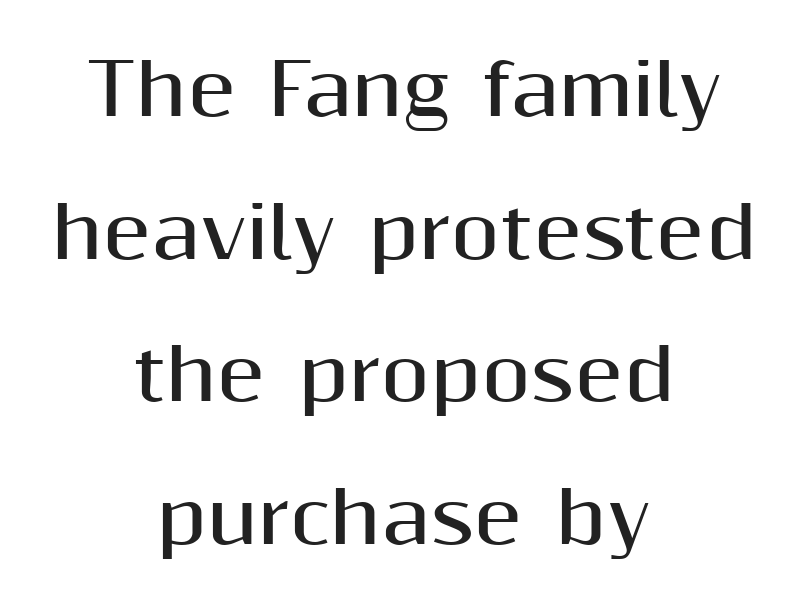
Q: Is the text bold? A: Yes.
Q: Is the text italic (slanted)? A: No, it is upright.
Q: Is the typeface a serif or a sans-serif typeface? A: Sans-serif.
Q: Is the text underlined? A: No.
Q: How is the paragraph aligned? A: Centered.
Q: Is the spacing between letters normal or unusually wide? A: Normal.
Q: Is the spacing between lines tight, normal or loose? A: Loose.
Q: Width (condensed, normal, or wide)? A: Normal.
Q: Stroke contrast? A: Medium.
Q: x-height? A: Medium.
Q: Monospaced? A: No.
